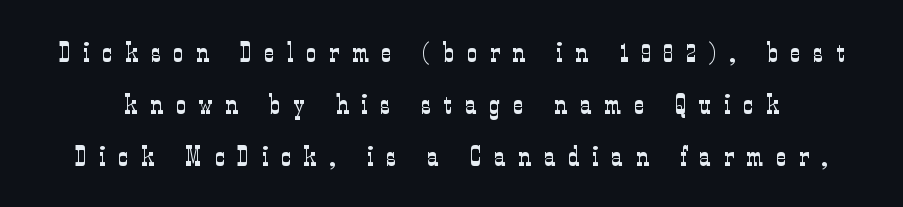
Quick note: underline off. The passage shown is typed in a proportional face where columns would drift. Words appear elongated and porous because spacing is wide. No chunkiness to these letters — they're not bold.
